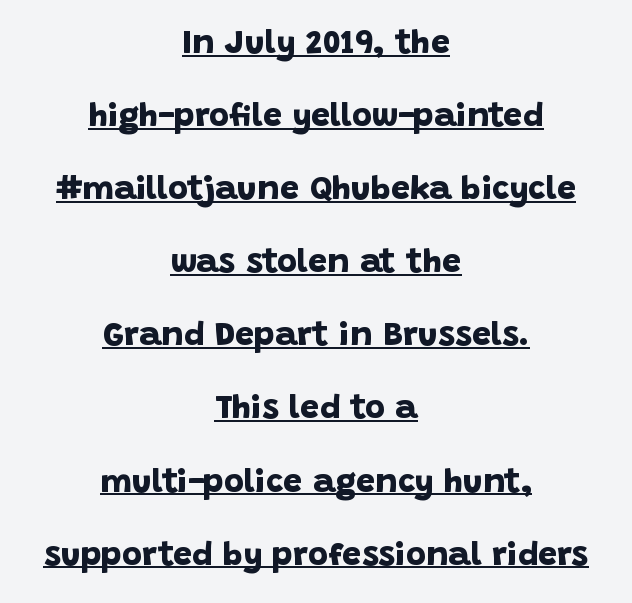
Do the characters align in a grid? No, the font is proportional. Between one letter and the next there's only the usual sliver of space. The rendering uses a large line-height, opening up the rows. The lines are quadded center. Are there feet on the stems? There aren't — it's a sans. Chunky letters — that's bold for sure.
